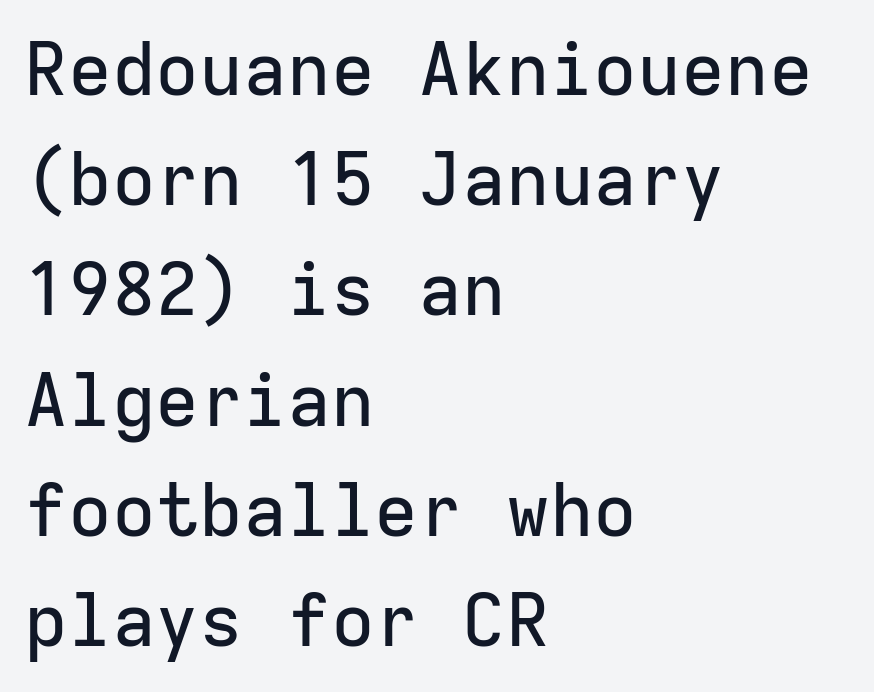
The image shows 73 px sans-serif type, upright, monospaced; set left-aligned, normal line spacing (1.51x), normal letter spacing, not underlined; low stroke contrast and a medium x-height.
